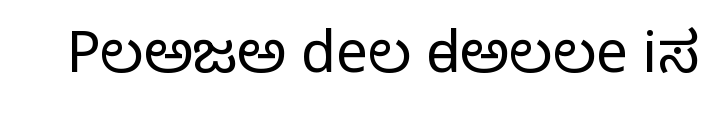
{"serif": "yes", "italic": "no", "bold": "no", "weight": "regular", "width": "normal", "stroke_contrast": "low", "x_height": "large", "monospaced": "no", "underline": "no", "letter_spacing": "normal", "letter_spacing_em": 0.0, "glyph_px": 57}
